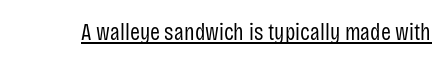
Q: Is the text bold? A: No.
Q: Is the text italic (slanted)? A: No, it is upright.
Q: Is the text underlined? A: Yes.
Q: Is the spacing between letters normal or unusually wide? A: Normal.
